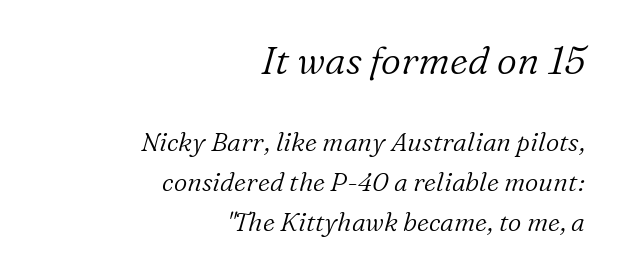
{"serif": "yes", "italic": "yes", "lean": "right", "slant_degrees": 16, "bold": "no", "weight": "light", "width": "normal", "stroke_contrast": "low", "x_height": "medium", "monospaced": "no", "underline": "no", "align": "right", "line_spacing": "normal", "line_spacing_ratio": 1.52, "letter_spacing": "normal", "letter_spacing_em": 0.0, "larger_block": "first", "size_ratio": 1.5, "glyph_px": 39}
